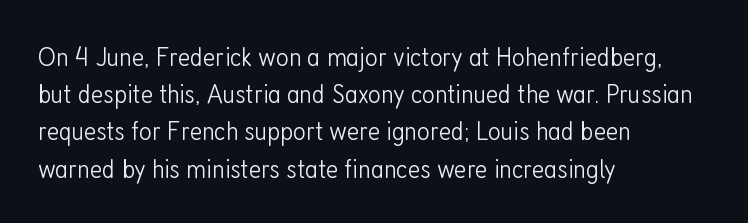
The lettering holds an erect, upright posture throughout. Default kerning and tracking; the words read as compact shapes. No word sits above an underline. Caption: face not bold, strokes unweighted. The leading is moderate, giving the passage an even texture.
